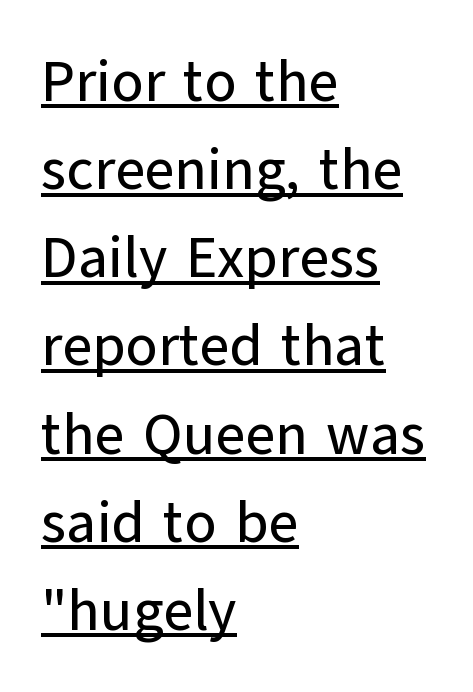
Q: Is the text italic (slanted)? A: No, it is upright.
Q: Is the typeface a serif or a sans-serif typeface? A: Sans-serif.
Q: Is the text underlined? A: Yes.
Q: How is the paragraph aligned? A: Left-aligned.
Q: Is the spacing between letters normal or unusually wide? A: Normal.
Q: Is the spacing between lines tight, normal or loose? A: Normal.
Q: Width (condensed, normal, or wide)? A: Normal.
Q: Stroke contrast? A: Low.
Q: x-height? A: Medium.
Q: Monospaced? A: No.
